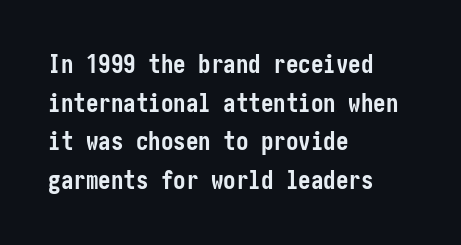
{"italic": "no", "bold": "yes", "underline": "no", "align": "left", "line_spacing": "normal", "line_spacing_ratio": 1.55, "letter_spacing": "normal", "letter_spacing_em": 0.0, "glyph_px": 25}
